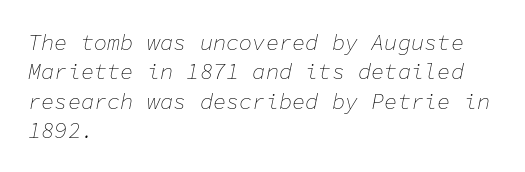
{"italic": "yes", "lean": "right", "slant_degrees": 11, "bold": "no", "underline": "no", "align": "left", "line_spacing": "normal", "line_spacing_ratio": 1.33, "letter_spacing": "normal", "letter_spacing_em": 0.0, "glyph_px": 22}
